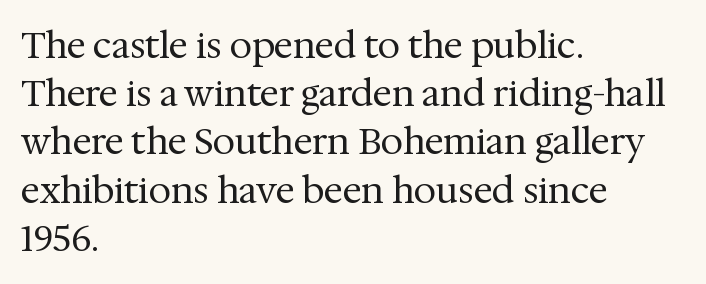
The image shows 36 px regular-weight serif type, upright; set left-aligned, normal line spacing (1.34x), normal letter spacing, not underlined; medium stroke contrast and a medium x-height.
